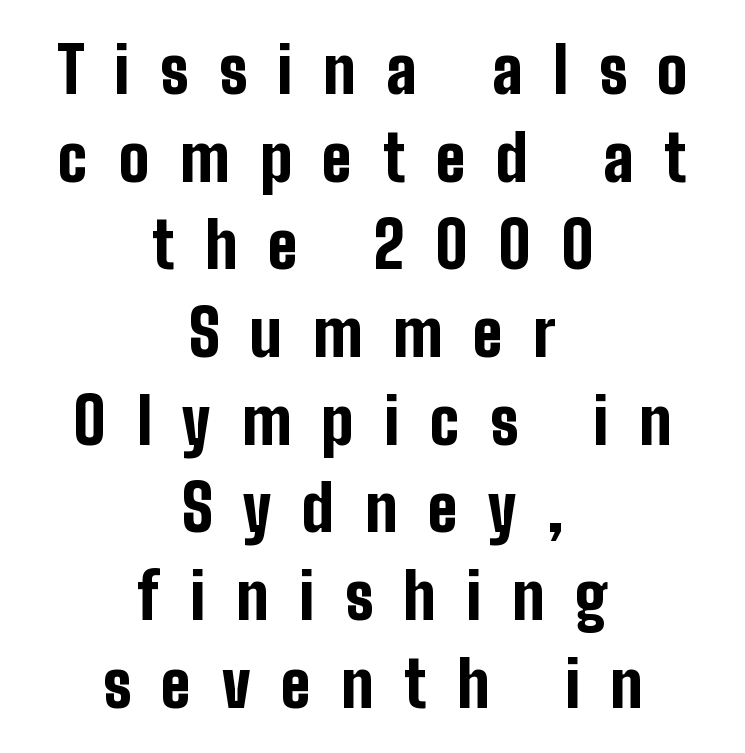
The image shows 64 px bold, condensed sans-serif type, upright; set centered, normal line spacing (1.37x), unusually wide letter spacing (+0.48 em), not underlined; low stroke contrast and a medium x-height.
